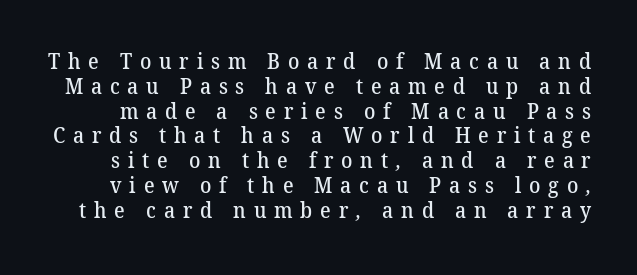
Honestly, the letter spacing is so wide it's the main thing you notice. Just letters on the line, the space beneath them empty. Typographic density is moderately raised because the face is semibold.
